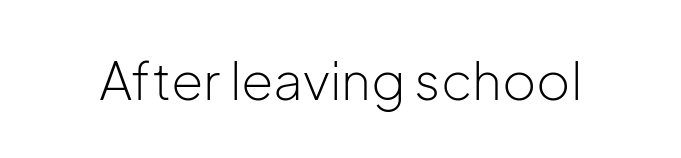
The image shows 52 px light sans-serif type, upright; set normal letter spacing, not underlined; low stroke contrast and a medium x-height.
